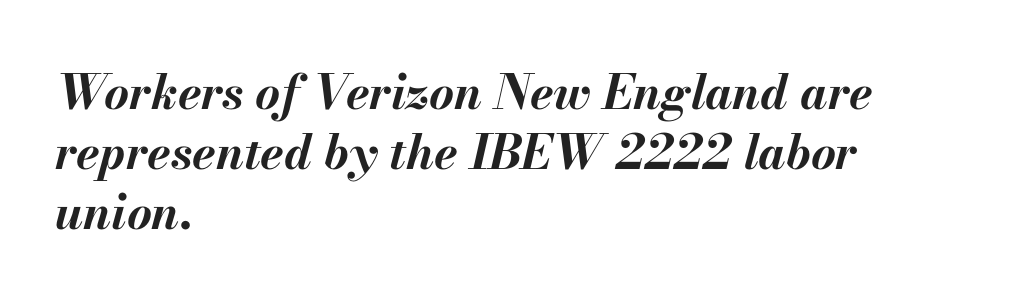
{"italic": "yes", "lean": "right", "slant_degrees": 13, "bold": "yes", "weight": "bold", "width": "normal", "stroke_contrast": "medium", "x_height": "small", "monospaced": "no", "underline": "no", "align": "left", "line_spacing": "normal", "line_spacing_ratio": 1.25, "letter_spacing": "normal", "letter_spacing_em": 0.0, "glyph_px": 48}
